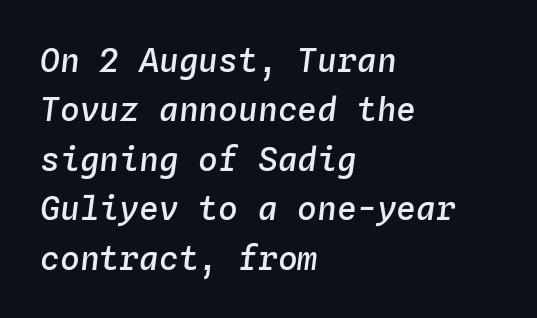
Q: Is the text bold? A: Semi-bold.
Q: Is the text italic (slanted)? A: Yes, it leans right by about 4 degrees.
Q: Is the text underlined? A: No.
Q: How is the paragraph aligned? A: Left-aligned.
Q: Is the spacing between letters normal or unusually wide? A: Normal.
Q: Is the spacing between lines tight, normal or loose? A: Normal.
Q: Width (condensed, normal, or wide)? A: Normal.
Q: Stroke contrast? A: Low.
Q: x-height? A: Medium.
Q: Monospaced? A: Yes.
